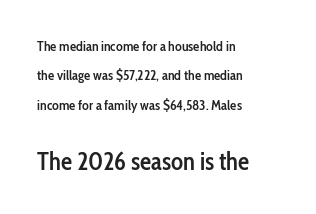
Strokes here are thickened, but only to semibold level. Character size in the trailing block exceeds that of the leading block. Plain, unruled lines of type. Each new line begins a long way beneath the previous one.
